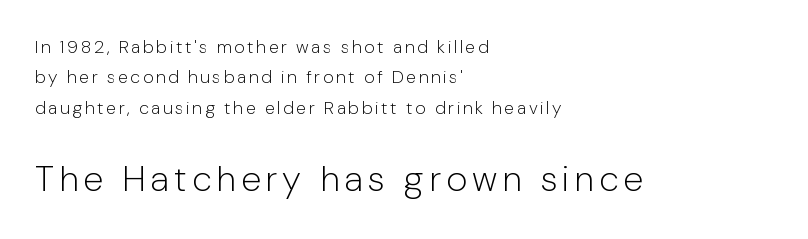
Q: Is the text bold? A: No.
Q: Is the text italic (slanted)? A: No, it is upright.
Q: Is the typeface a serif or a sans-serif typeface? A: Sans-serif.
Q: Is the text underlined? A: No.
Q: How is the paragraph aligned? A: Left-aligned.
Q: Is the spacing between lines tight, normal or loose? A: Normal.
Q: Which block of text is set in a larger size, the first (top) or the second (bottom)? A: The second (bottom) one.
Q: Width (condensed, normal, or wide)? A: Normal.
Q: Stroke contrast? A: Low.
Q: x-height? A: Medium.
Q: Monospaced? A: No.
